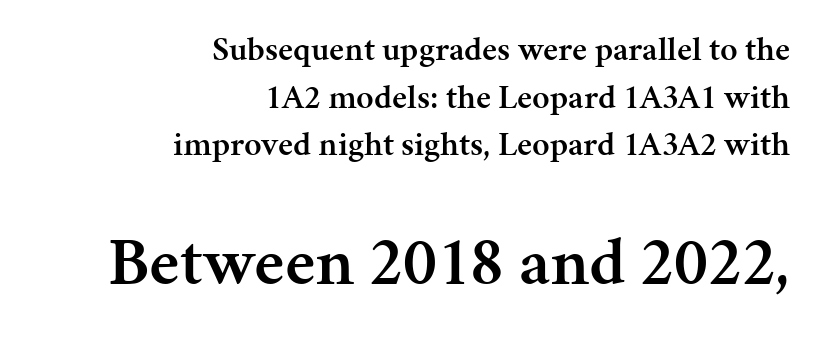
{"serif": "yes", "italic": "no", "bold": "semi", "weight": "semibold", "width": "normal", "stroke_contrast": "medium", "x_height": "medium", "monospaced": "no", "underline": "no", "align": "right", "line_spacing": "normal", "line_spacing_ratio": 1.4, "letter_spacing": "normal", "letter_spacing_em": 0.0, "larger_block": "second", "size_ratio": 2.03, "glyph_px": 69}
